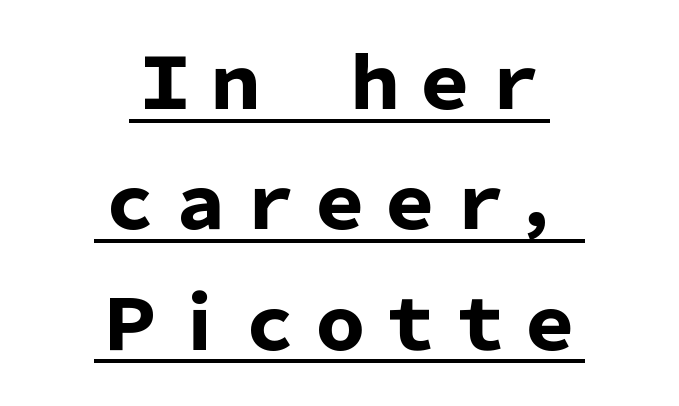
The image shows 70 px heavy sans-serif type, upright; set centered, line spacing 1.72x, normal letter spacing, underlined; low stroke contrast and a medium x-height.
